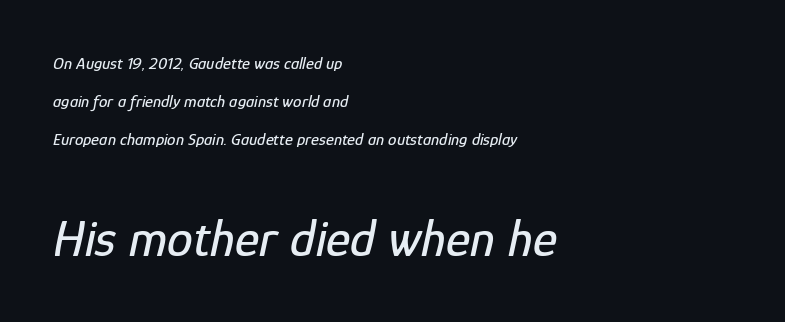
{"italic": "yes", "lean": "right", "slant_degrees": 12, "width": "condensed", "stroke_contrast": "low", "x_height": "medium", "monospaced": "no", "underline": "no", "align": "left", "line_spacing": "loose", "line_spacing_ratio": 2.25, "letter_spacing": "normal", "letter_spacing_em": 0.0, "larger_block": "second", "size_ratio": 3.06, "glyph_px": 52}
